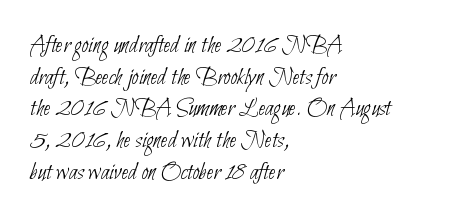
The image shows 25 px text type; set left-aligned, normal line spacing (1.27x), normal letter spacing, not underlined.
